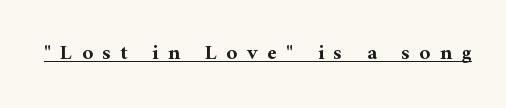
Q: Is the text bold? A: Yes.
Q: Is the text italic (slanted)? A: No, it is upright.
Q: Is the text underlined? A: Yes.
Q: Is the spacing between letters normal or unusually wide? A: Unusually wide.
